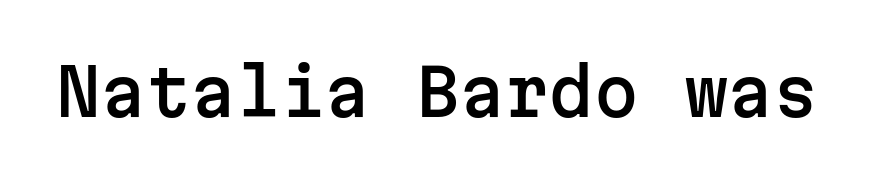
No extra tracking has been applied to these lines. The glyphs are unaccompanied by any horizontal stroke below them. Do the characters align in a grid? Yes, the font is monospaced. The typography opts for an upright posture over an oblique one. Stroke terminals: plain, sans-serif.
